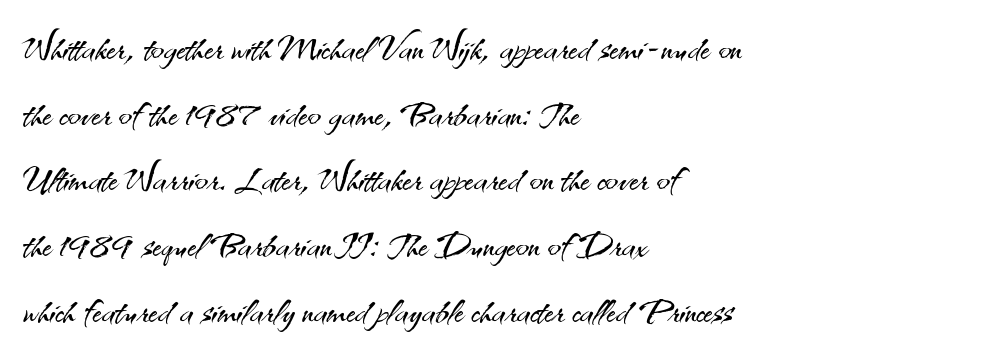
{"serif": "no", "bold": "no", "weight": "light", "width": "normal", "stroke_contrast": "medium", "x_height": "small", "monospaced": "no", "underline": "no", "align": "left", "line_spacing": "normal", "line_spacing_ratio": 1.34, "letter_spacing": "normal", "letter_spacing_em": 0.0, "glyph_px": 49}
